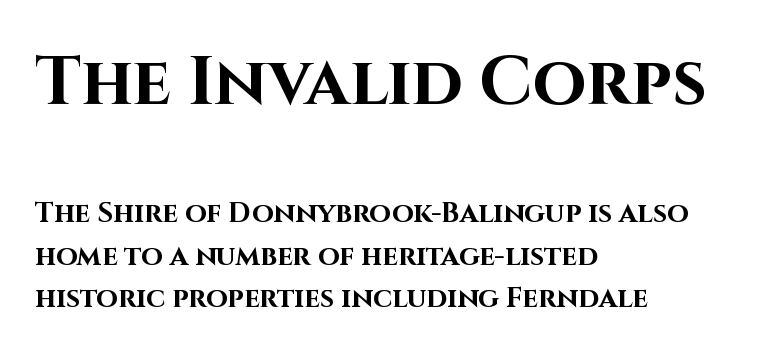
{"serif": "no", "italic": "no", "bold": "yes", "weight": "bold", "width": "normal", "stroke_contrast": "high", "x_height": "large", "monospaced": "no", "underline": "no", "align": "left", "line_spacing": "normal", "line_spacing_ratio": 1.51, "letter_spacing": "normal", "letter_spacing_em": 0.0, "larger_block": "first", "size_ratio": 2.46, "glyph_px": 69}
